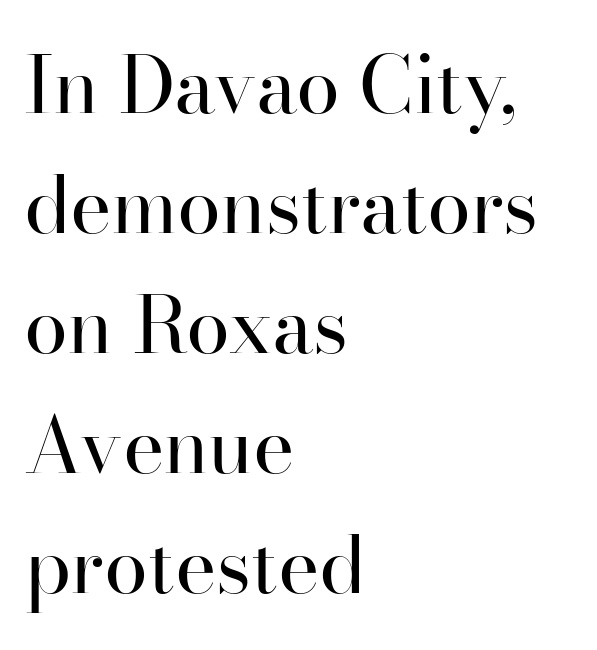
Q: Is the text bold? A: No.
Q: Is the text italic (slanted)? A: No, it is upright.
Q: Is the typeface a serif or a sans-serif typeface? A: Serif.
Q: Is the text underlined? A: No.
Q: How is the paragraph aligned? A: Left-aligned.
Q: Is the spacing between letters normal or unusually wide? A: Normal.
Q: Is the spacing between lines tight, normal or loose? A: Normal.
Q: Width (condensed, normal, or wide)? A: Normal.
Q: Stroke contrast? A: High.
Q: x-height? A: Small.
Q: Monospaced? A: No.
